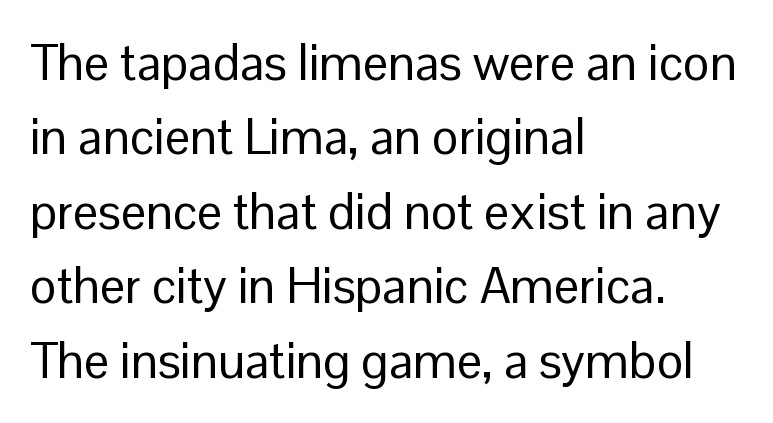
{"serif": "no", "italic": "no", "bold": "no", "weight": "regular", "width": "normal", "stroke_contrast": "low", "x_height": "medium", "monospaced": "no", "underline": "no", "align": "left", "line_spacing": "normal", "line_spacing_ratio": 1.49, "letter_spacing": "normal", "letter_spacing_em": 0.0, "glyph_px": 50}
